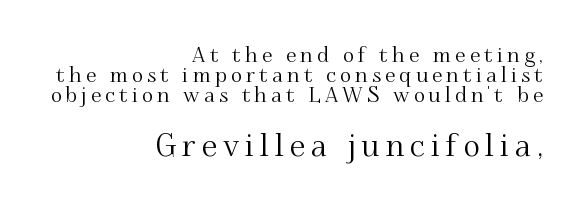
{"serif": "yes", "italic": "no", "width": "normal", "stroke_contrast": "medium", "x_height": "small", "monospaced": "no", "underline": "no", "align": "right", "line_spacing": "tight", "line_spacing_ratio": 0.95, "letter_spacing": "wide", "letter_spacing_em": 0.2, "larger_block": "second", "size_ratio": 1.48, "glyph_px": 31}
